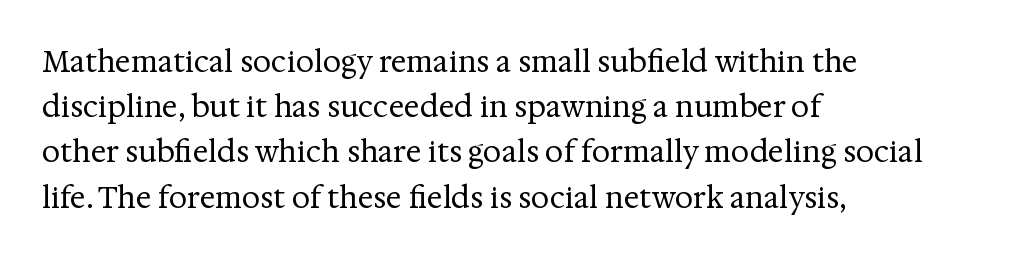
The strokes carry an ordinary text weight at most. Is there any slant? The stems are plumb. Leading: standard. Letters rest on an invisible, unmarked baseline. Reading down the block, your eye returns to a fixed left position each line.
